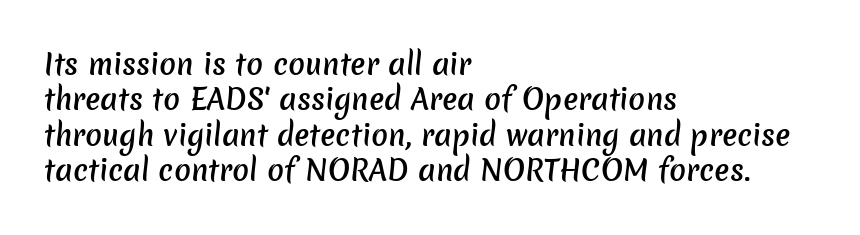
{"serif": "no", "bold": "semi", "weight": "semibold", "width": "normal", "stroke_contrast": "low", "x_height": "medium", "monospaced": "no", "underline": "no", "align": "left", "line_spacing": "normal", "line_spacing_ratio": 1.26, "letter_spacing": "normal", "letter_spacing_em": 0.0, "glyph_px": 28}
